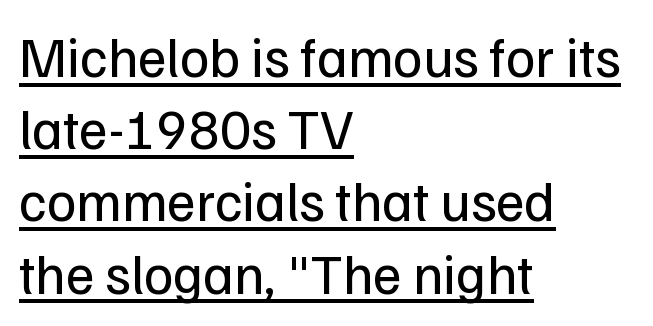
The image shows 56 px regular-weight sans-serif type, upright; set left-aligned, normal line spacing (1.29x), normal letter spacing, underlined; low stroke contrast and a medium x-height.
